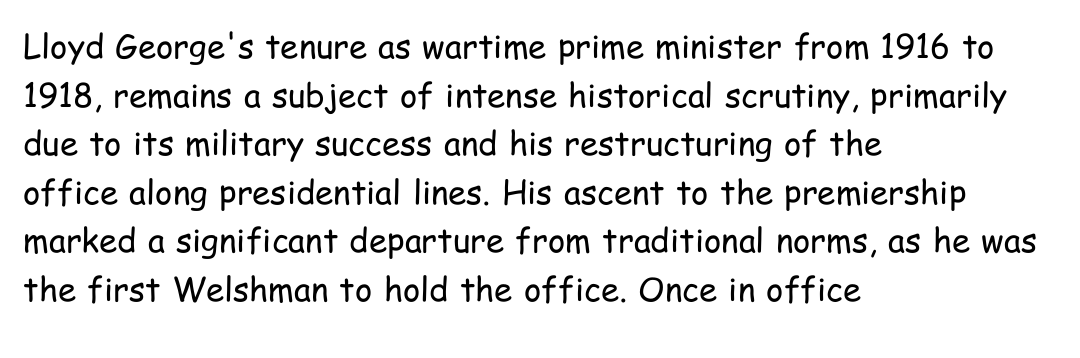
{"serif": "no", "italic": "no", "bold": "no", "weight": "regular", "width": "condensed", "stroke_contrast": "low", "x_height": "medium", "monospaced": "no", "underline": "no", "align": "left", "line_spacing": "normal", "line_spacing_ratio": 1.47, "letter_spacing": "normal", "letter_spacing_em": 0.0, "glyph_px": 33}
